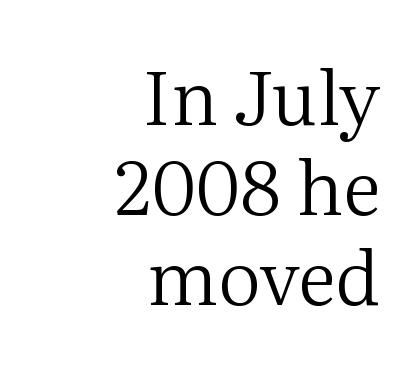
The image shows 75 px regular-weight serif type, upright; set right-aligned, line spacing 1.2x, normal letter spacing, not underlined; medium stroke contrast and a medium x-height.
